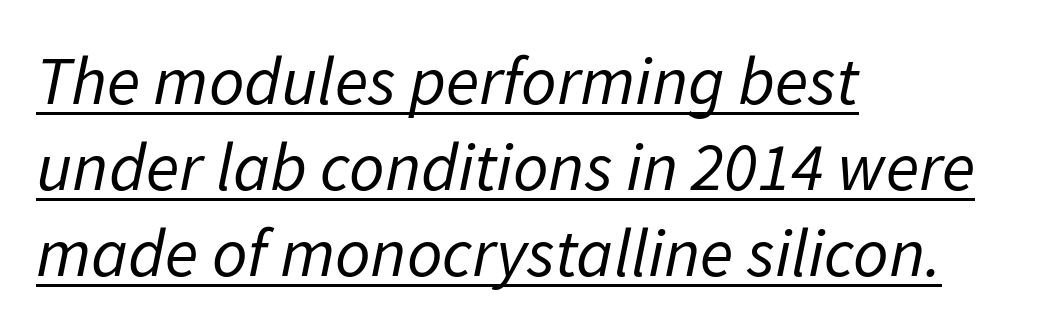
{"italic": "yes", "lean": "right", "slant_degrees": 11, "bold": "no", "weight": "regular", "width": "normal", "stroke_contrast": "low", "x_height": "medium", "monospaced": "no", "underline": "yes", "align": "left", "line_spacing": "normal", "line_spacing_ratio": 1.25, "letter_spacing": "normal", "letter_spacing_em": 0.0, "glyph_px": 69}
